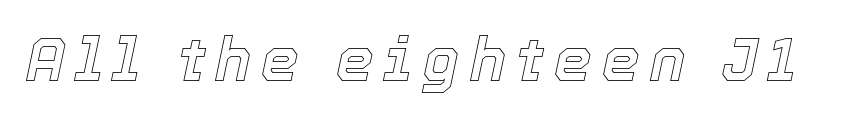
Q: Is the text italic (slanted)? A: Yes, it leans right by about 12 degrees.
Q: Is the text underlined? A: No.
Q: Width (condensed, normal, or wide)? A: Normal.
Q: x-height? A: Medium.
Q: Monospaced? A: No.
